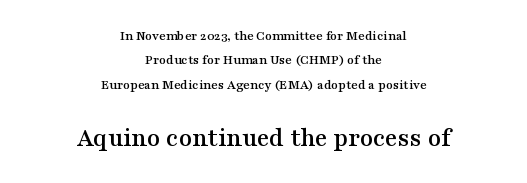
Q: Is the text italic (slanted)? A: No, it is upright.
Q: Is the text underlined? A: No.
Q: How is the paragraph aligned? A: Centered.
Q: Is the spacing between letters normal or unusually wide? A: Normal.
Q: Which block of text is set in a larger size, the first (top) or the second (bottom)? A: The second (bottom) one.
